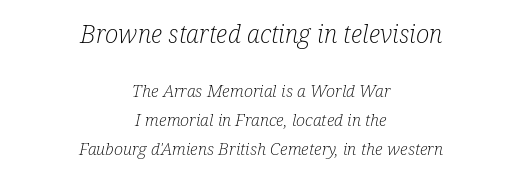
Q: Is the text bold? A: No.
Q: Is the text italic (slanted)? A: Yes, it leans right by about 12 degrees.
Q: Is the text underlined? A: No.
Q: How is the paragraph aligned? A: Centered.
Q: Is the spacing between letters normal or unusually wide? A: Normal.
Q: Is the spacing between lines tight, normal or loose? A: Normal.
Q: Which block of text is set in a larger size, the first (top) or the second (bottom)? A: The first (top) one.
